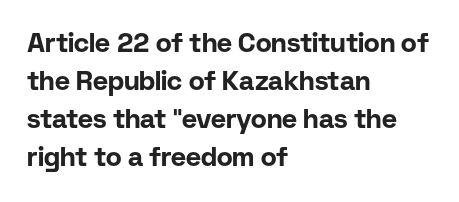
{"italic": "no", "bold": "yes", "underline": "no", "align": "left", "line_spacing": "normal", "line_spacing_ratio": 1.46, "letter_spacing": "normal", "letter_spacing_em": 0.0, "glyph_px": 26}
